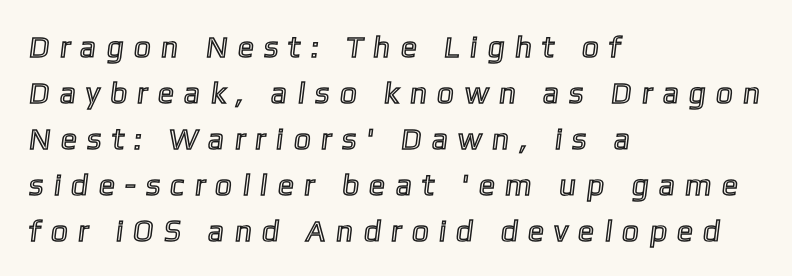
{"width": "normal", "x_height": "medium", "monospaced": "no", "underline": "no", "align": "left", "line_spacing": "normal", "line_spacing_ratio": 1.53, "letter_spacing": "wide", "letter_spacing_em": 0.34, "glyph_px": 30}
